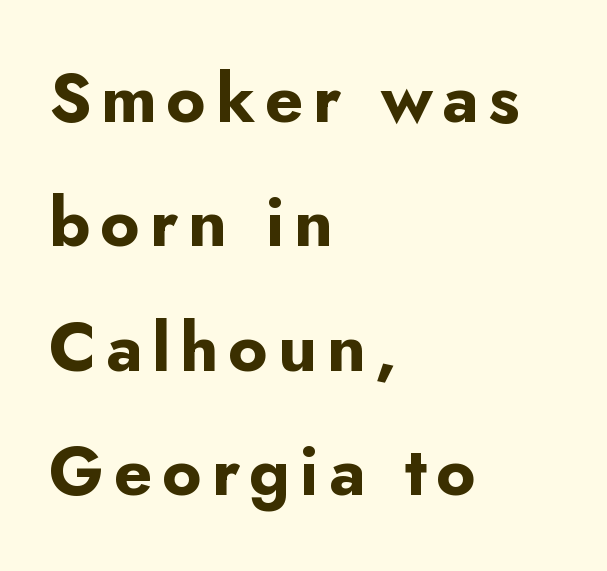
Bold? Absolutely — the strokes are thick and heavy. Proportional: the letters do not fall into vertical columns. Grotesque or geometric, the face here clearly has no serifs. When letters stand straight like this, we call the style roman or upright. Only glyphs here, with clear space below each row.
